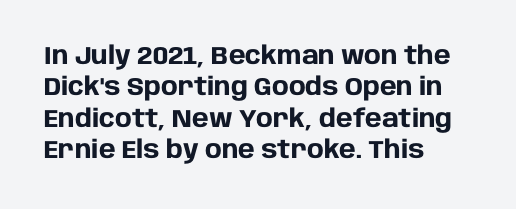
{"italic": "no", "bold": "yes", "underline": "no", "align": "left", "line_spacing": "normal", "line_spacing_ratio": 1.26, "letter_spacing": "normal", "letter_spacing_em": 0.0, "glyph_px": 25}
